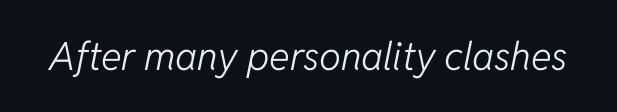
{"italic": "yes", "lean": "right", "slant_degrees": 11, "bold": "no", "weight": "light", "width": "normal", "stroke_contrast": "low", "x_height": "medium", "monospaced": "no", "underline": "no", "letter_spacing": "normal", "letter_spacing_em": 0.0, "glyph_px": 39}
